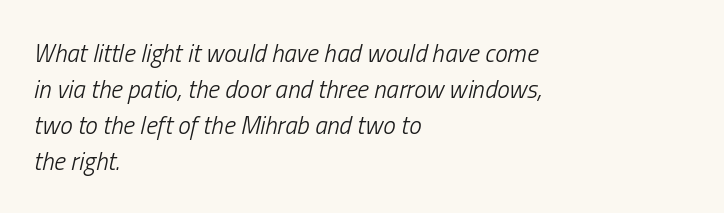
Each row of text sits above clean, open space. No chunkiness to these letters — they're not bold. Leading: standard. These lines are set flush left with a ragged right edge. Tracking here is standard; glyphs follow each other at the usual distance.
